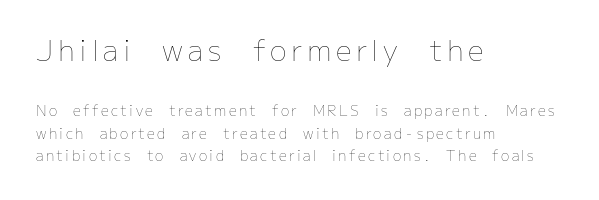
The image shows 28 px thin type, upright; set left-aligned, normal line spacing (1.6x), not underlined; the first (top) block is 2.0x larger; low stroke contrast and a medium x-height.
